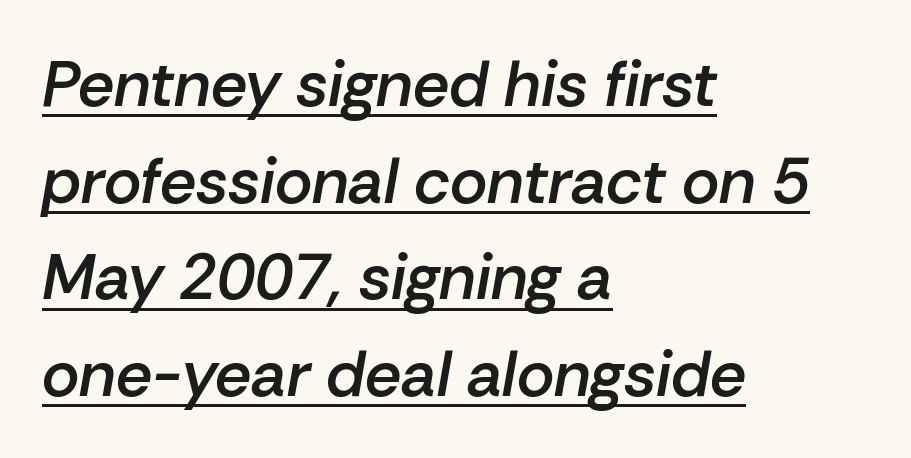
{"italic": "yes", "lean": "right", "slant_degrees": 10, "bold": "semi", "weight": "semibold", "width": "normal", "stroke_contrast": "low", "x_height": "medium", "monospaced": "no", "underline": "yes", "align": "left", "line_spacing": "normal", "line_spacing_ratio": 1.51, "letter_spacing": "normal", "letter_spacing_em": 0.0, "glyph_px": 64}
